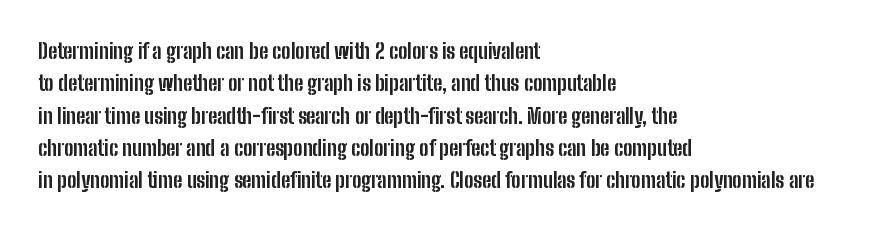
The image shows 21 px bold type, upright; set left-aligned, normal line spacing (1.54x), normal letter spacing, not underlined.
